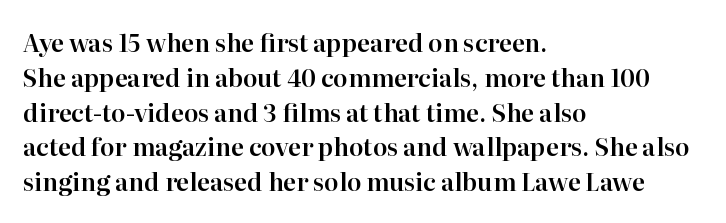
The image shows 24 px text type, upright; set left-aligned, normal line spacing (1.45x), normal letter spacing, not underlined.
